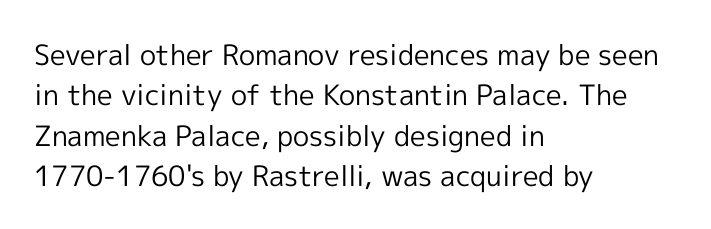
{"serif": "no", "italic": "no", "bold": "no", "weight": "regular", "width": "normal", "x_height": "medium", "monospaced": "no", "underline": "no", "align": "left", "line_spacing": "normal", "line_spacing_ratio": 1.44, "letter_spacing": "normal", "letter_spacing_em": 0.0, "glyph_px": 28}
